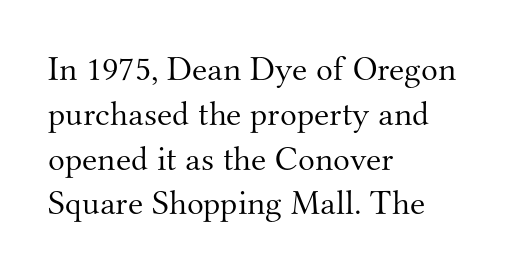
{"serif": "yes", "italic": "no", "bold": "no", "weight": "light", "width": "normal", "stroke_contrast": "medium", "x_height": "small", "monospaced": "no", "underline": "no", "align": "left", "line_spacing": "normal", "line_spacing_ratio": 1.28, "letter_spacing": "normal", "letter_spacing_em": 0.0, "glyph_px": 35}
